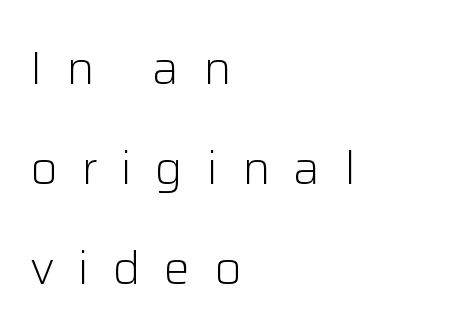
Type without underlining. Character widths vary here, with narrow letters taking less room than wide ones. Words appear elongated and porous because spacing is wide. A classic flush-left, rag-right setting is used for this passage. No heavy texture on the line: the type isn't bold. A great deal of white space separates one row of letters from the next.
